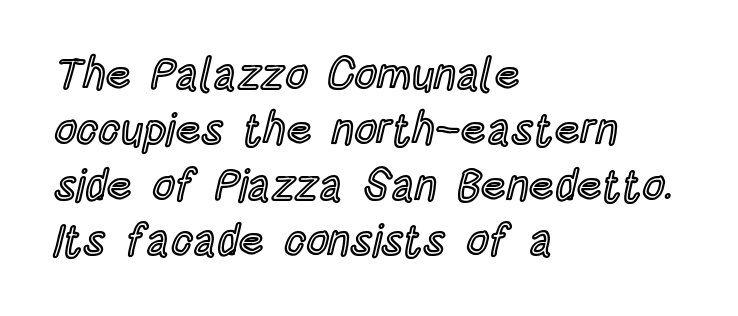
The image shows 44 px condensed type; set left-aligned, normal line spacing (1.26x), normal letter spacing, not underlined; a large x-height.
